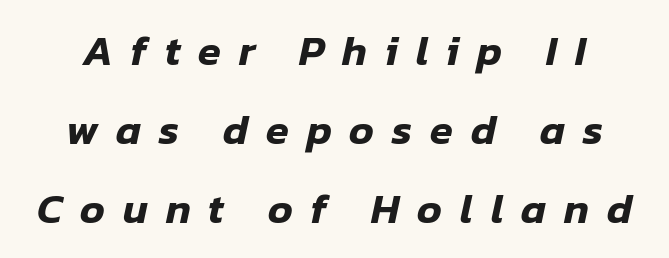
{"italic": "yes", "lean": "right", "slant_degrees": 12, "width": "normal", "stroke_contrast": "low", "x_height": "medium", "monospaced": "no", "underline": "no", "align": "center", "line_spacing_ratio": 1.88, "letter_spacing": "wide", "letter_spacing_em": 0.42, "glyph_px": 42}
